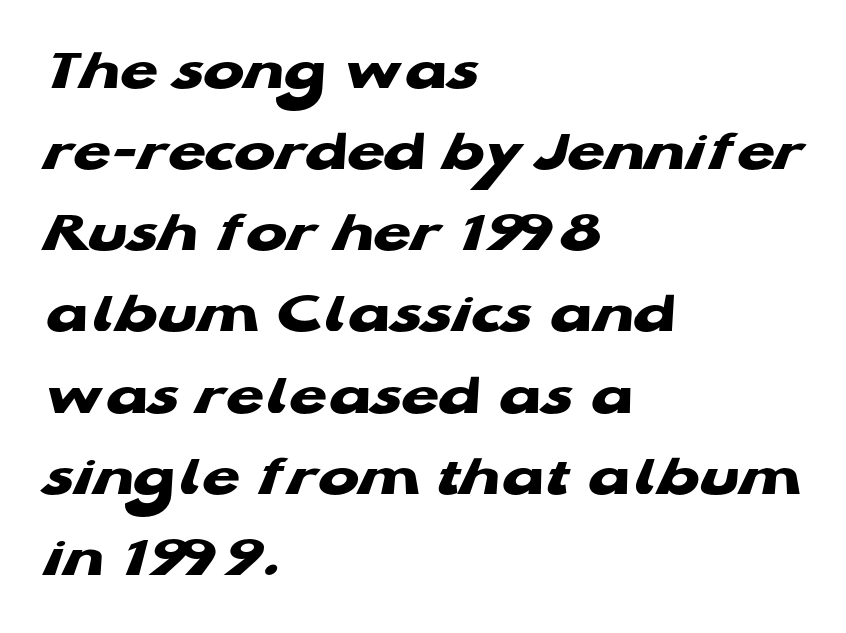
{"serif": "no", "bold": "yes", "weight": "heavy", "width": "wide", "stroke_contrast": "low", "x_height": "medium", "monospaced": "no", "underline": "no", "align": "left", "line_spacing": "normal", "line_spacing_ratio": 1.33, "letter_spacing": "normal", "letter_spacing_em": 0.0, "glyph_px": 61}
